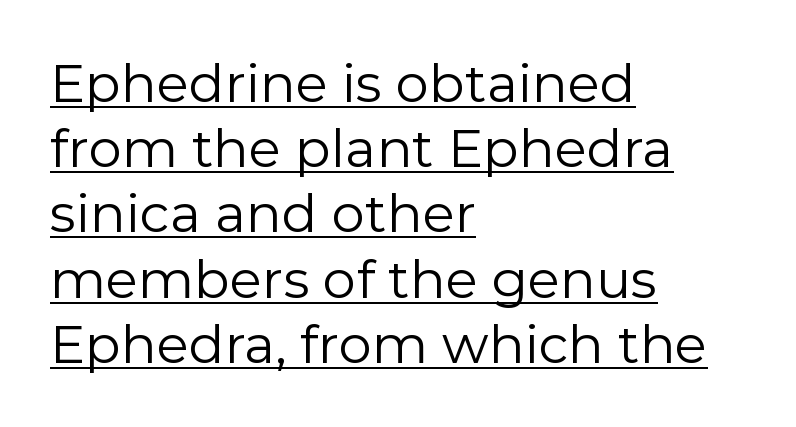
The image shows 53 px regular-weight sans-serif type, upright; set left-aligned, line spacing 1.23x, normal letter spacing, underlined; low stroke contrast and a medium x-height.
